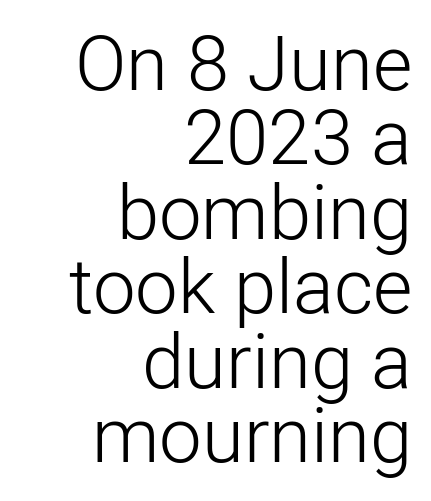
Q: Is the text bold? A: No.
Q: Is the text italic (slanted)? A: No, it is upright.
Q: Is the typeface a serif or a sans-serif typeface? A: Sans-serif.
Q: Is the text underlined? A: No.
Q: How is the paragraph aligned? A: Right-aligned.
Q: Is the spacing between letters normal or unusually wide? A: Normal.
Q: Is the spacing between lines tight, normal or loose? A: Tight.
Q: Width (condensed, normal, or wide)? A: Normal.
Q: Stroke contrast? A: Low.
Q: x-height? A: Medium.
Q: Monospaced? A: No.
